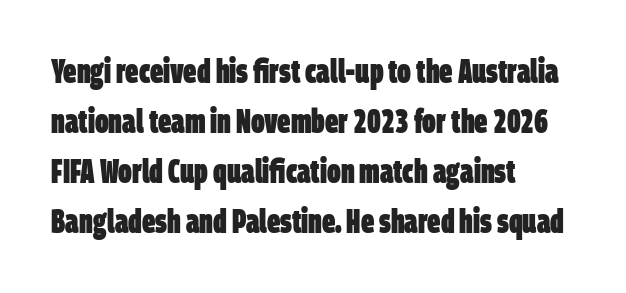
The letters sit at their default tracking, neither squeezed nor spread. Honestly, there is no underline to notice here at all. Each letter keeps its own natural width here, so spacing adapts to shape. Layout note: lines flush left. Typographic density is high because the face is bold. These lines sit exactly where default settings would place them.
